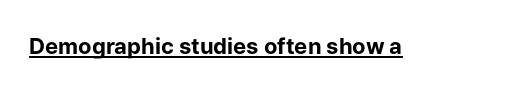
The face used here is rendered with its standard letterfit. These lines were composed using upright roman letters. Strokes here are thick enough to call this a true bold. Is there an underline? Yes — a line sits under the letters.
